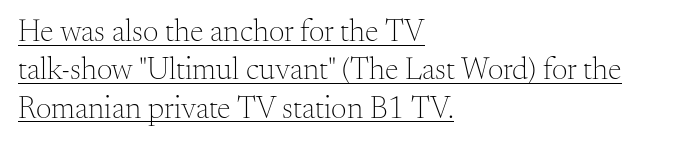
The image shows 31 px light serif type, upright; set left-aligned, line spacing 1.24x, normal letter spacing, underlined; medium stroke contrast and a small x-height.
